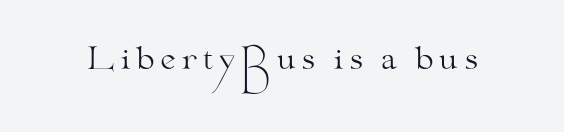
The type sits square on the baseline with zero lean. The passage shown is typed in a proportional face where columns would drift. I'd call this a serif setting — the letters wear small feet. Quick note: underline off. Weight class: somewhere from thin through regular.
